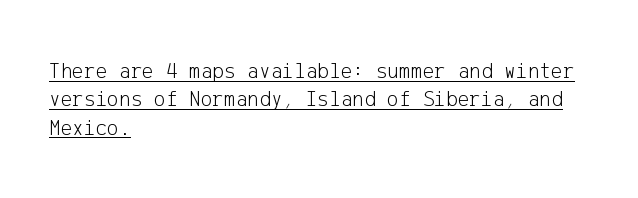
Q: Is the text bold? A: No.
Q: Is the text italic (slanted)? A: No, it is upright.
Q: Is the text underlined? A: Yes.
Q: How is the paragraph aligned? A: Left-aligned.
Q: Is the spacing between letters normal or unusually wide? A: Normal.
Q: Is the spacing between lines tight, normal or loose? A: Normal.
